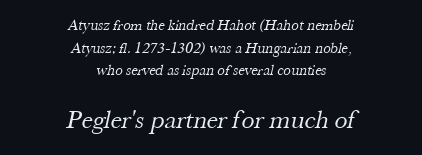
Q: Is the text bold? A: No.
Q: Is the text underlined? A: No.
Q: How is the paragraph aligned? A: Centered.
Q: Is the spacing between letters normal or unusually wide? A: Normal.
Q: Is the spacing between lines tight, normal or loose? A: Normal.
Q: Which block of text is set in a larger size, the first (top) or the second (bottom)? A: The second (bottom) one.
